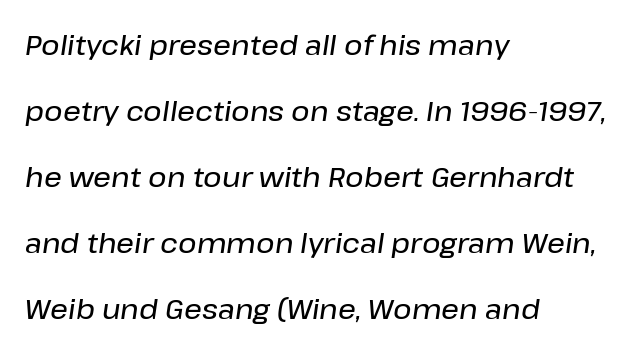
Q: Is the text italic (slanted)? A: Yes, it leans right by about 8 degrees.
Q: Is the text underlined? A: No.
Q: How is the paragraph aligned? A: Left-aligned.
Q: Is the spacing between letters normal or unusually wide? A: Normal.
Q: Is the spacing between lines tight, normal or loose? A: Loose.
Q: Width (condensed, normal, or wide)? A: Normal.
Q: Stroke contrast? A: Low.
Q: x-height? A: Medium.
Q: Monospaced? A: No.
